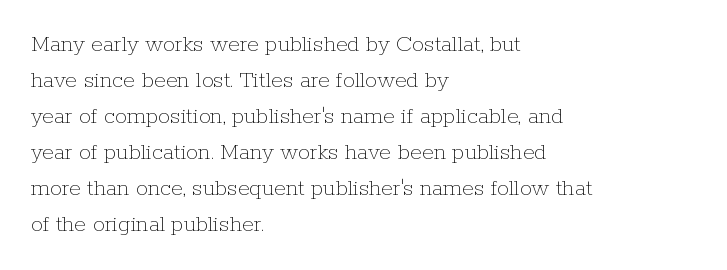
The image shows 24 px text type, upright; set left-aligned, normal line spacing (1.5x), normal letter spacing, not underlined.
